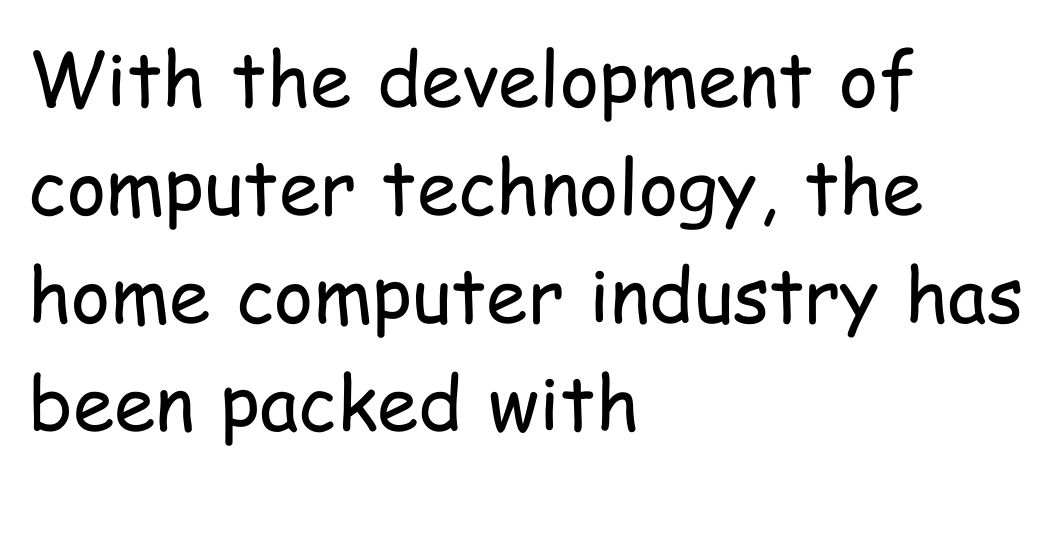
{"serif": "no", "italic": "no", "bold": "no", "weight": "regular", "width": "condensed", "stroke_contrast": "low", "x_height": "medium", "monospaced": "no", "underline": "no", "align": "left", "line_spacing": "normal", "line_spacing_ratio": 1.44, "letter_spacing": "normal", "letter_spacing_em": 0.0, "glyph_px": 75}
